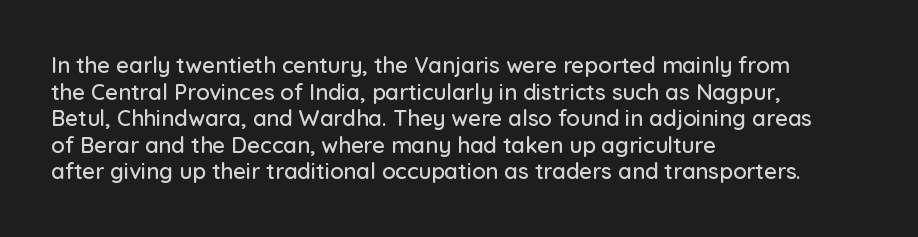
The image shows 22 px text type, upright; set left-aligned, line spacing 1.21x, normal letter spacing, not underlined.
